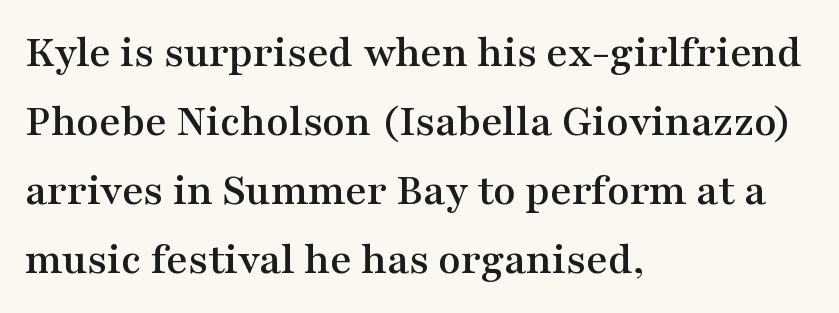
{"serif": "yes", "italic": "no", "width": "wide", "stroke_contrast": "medium", "x_height": "medium", "monospaced": "no", "underline": "no", "align": "left", "line_spacing": "normal", "line_spacing_ratio": 1.5, "letter_spacing": "normal", "letter_spacing_em": 0.0, "glyph_px": 46}
